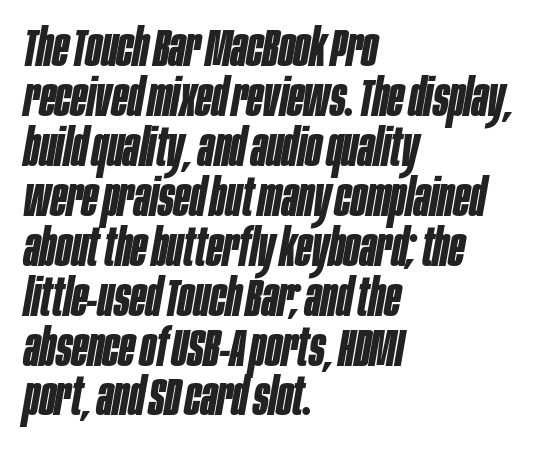
Q: Is the text bold? A: Yes.
Q: Is the text italic (slanted)? A: Yes, it leans right by about 10 degrees.
Q: Is the text underlined? A: No.
Q: How is the paragraph aligned? A: Left-aligned.
Q: Is the spacing between letters normal or unusually wide? A: Normal.
Q: Is the spacing between lines tight, normal or loose? A: Tight.
Q: Width (condensed, normal, or wide)? A: Condensed.
Q: Stroke contrast? A: Low.
Q: x-height? A: Large.
Q: Monospaced? A: No.
